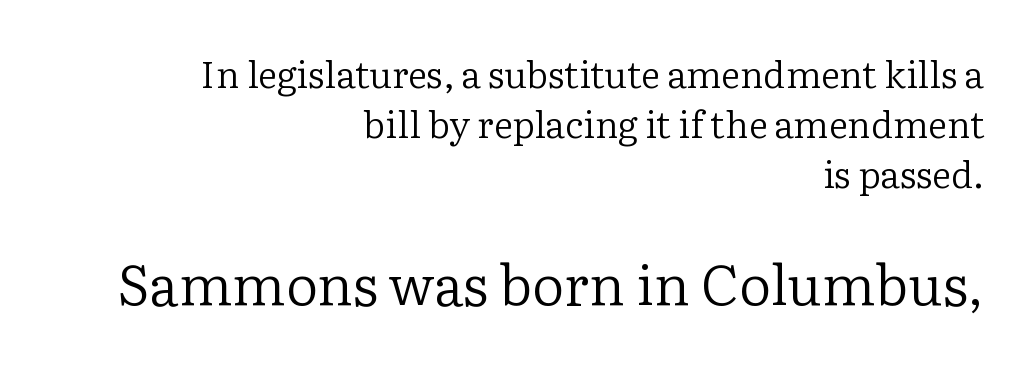
Q: Is the text bold? A: No.
Q: Is the text italic (slanted)? A: No, it is upright.
Q: Is the typeface a serif or a sans-serif typeface? A: Serif.
Q: Is the text underlined? A: No.
Q: How is the paragraph aligned? A: Right-aligned.
Q: Is the spacing between letters normal or unusually wide? A: Normal.
Q: Is the spacing between lines tight, normal or loose? A: Normal.
Q: Which block of text is set in a larger size, the first (top) or the second (bottom)? A: The second (bottom) one.
Q: Width (condensed, normal, or wide)? A: Normal.
Q: Stroke contrast? A: Low.
Q: x-height? A: Medium.
Q: Monospaced? A: No.
